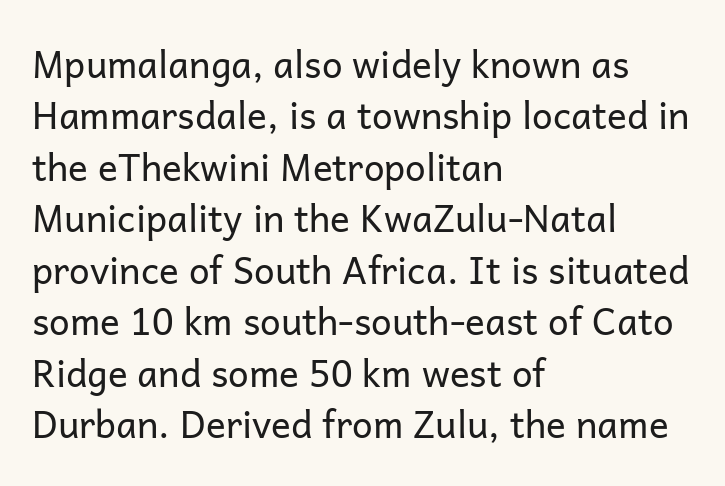
Q: Is the text bold? A: No.
Q: Is the text italic (slanted)? A: No, it is upright.
Q: Is the typeface a serif or a sans-serif typeface? A: Sans-serif.
Q: Is the text underlined? A: No.
Q: How is the paragraph aligned? A: Left-aligned.
Q: Is the spacing between letters normal or unusually wide? A: Normal.
Q: Is the spacing between lines tight, normal or loose? A: Normal.
Q: Width (condensed, normal, or wide)? A: Normal.
Q: Stroke contrast? A: Low.
Q: x-height? A: Medium.
Q: Monospaced? A: No.
